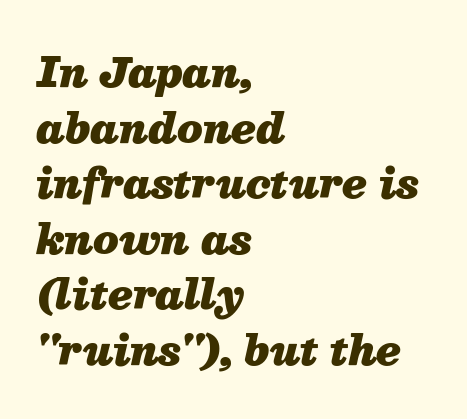
Q: Is the text bold? A: Yes.
Q: Is the text italic (slanted)? A: Yes, it leans right by about 13 degrees.
Q: Is the text underlined? A: No.
Q: How is the paragraph aligned? A: Left-aligned.
Q: Is the spacing between letters normal or unusually wide? A: Normal.
Q: Is the spacing between lines tight, normal or loose? A: Normal.
Q: Width (condensed, normal, or wide)? A: Normal.
Q: Stroke contrast? A: Medium.
Q: x-height? A: Medium.
Q: Monospaced? A: No.
